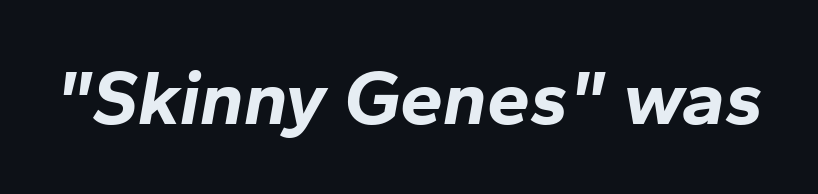
The image shows 77 px bold type, italic (leaning right); set normal letter spacing, not underlined; low stroke contrast and a medium x-height.
